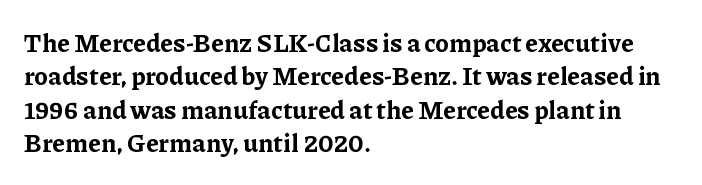
The image shows 25 px bold type, upright; set left-aligned, normal line spacing (1.34x), normal letter spacing, not underlined.
